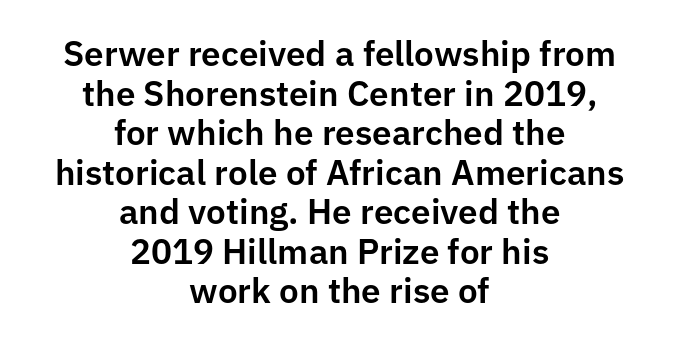
The image shows 35 px sans-serif type, upright; set centered, tight line spacing (1.13x), normal letter spacing, not underlined; low stroke contrast and a medium x-height.
